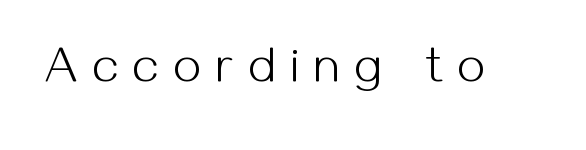
Any mark beneath the type? The region is blank. This is the regular roman posture of the typeface. Do the characters align in a grid? No, the font is proportional. Ink coverage per letter is moderate at most.
